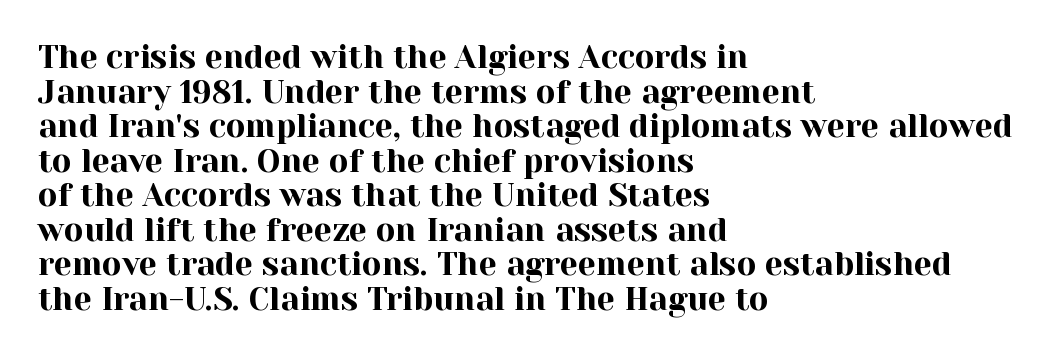
{"serif": "yes", "italic": "no", "width": "normal", "x_height": "medium", "monospaced": "no", "underline": "no", "align": "left", "line_spacing": "tight", "line_spacing_ratio": 1.08, "letter_spacing": "normal", "letter_spacing_em": 0.0, "glyph_px": 32}
